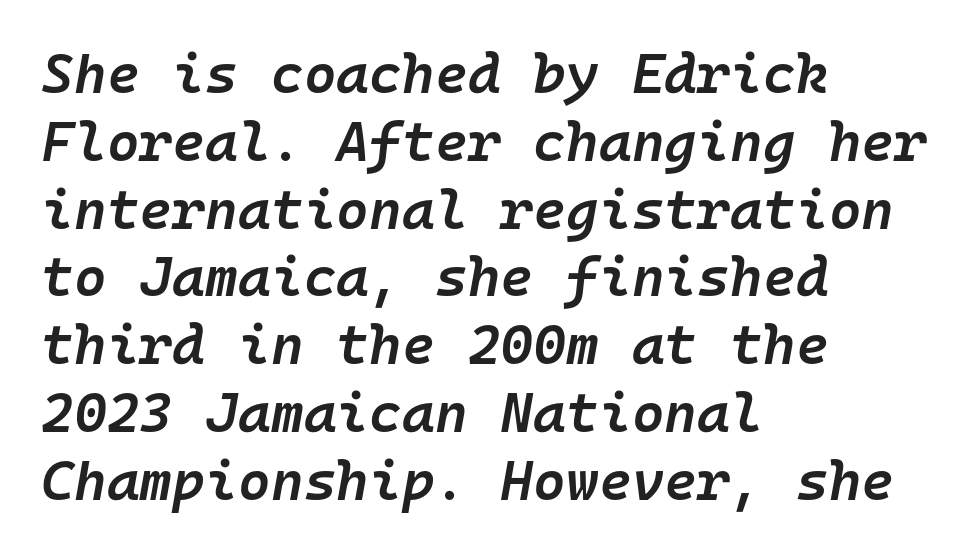
Q: Is the text bold? A: Semi-bold.
Q: Is the text italic (slanted)? A: Yes, it leans right by about 10 degrees.
Q: Is the text underlined? A: No.
Q: How is the paragraph aligned? A: Left-aligned.
Q: Is the spacing between letters normal or unusually wide? A: Normal.
Q: Width (condensed, normal, or wide)? A: Normal.
Q: Stroke contrast? A: Low.
Q: x-height? A: Medium.
Q: Monospaced? A: Yes.
